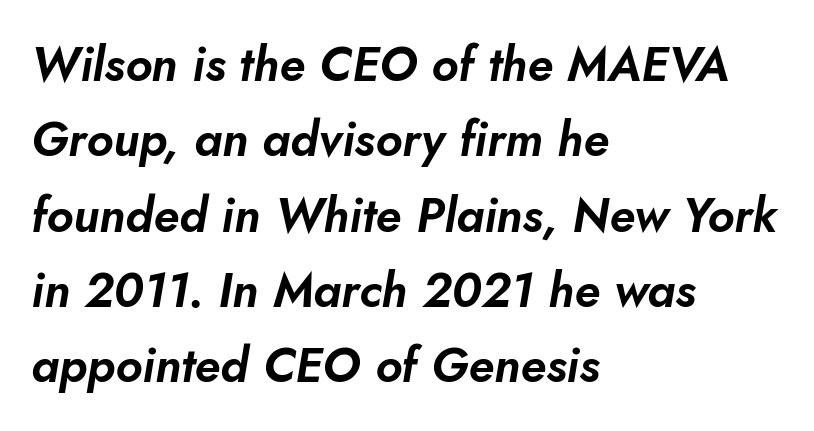
{"italic": "yes", "lean": "right", "slant_degrees": 10, "width": "normal", "stroke_contrast": "low", "x_height": "small", "monospaced": "no", "underline": "no", "align": "left", "line_spacing": "normal", "line_spacing_ratio": 1.57, "letter_spacing": "normal", "letter_spacing_em": 0.0, "glyph_px": 48}
